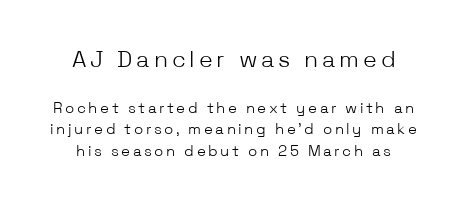
Q: Is the text bold? A: No.
Q: Is the text italic (slanted)? A: No, it is upright.
Q: Is the text underlined? A: No.
Q: Is the spacing between lines tight, normal or loose? A: Normal.
Q: Which block of text is set in a larger size, the first (top) or the second (bottom)? A: The first (top) one.
